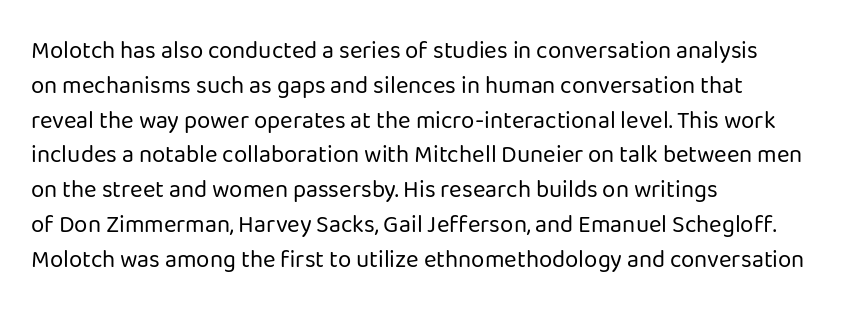
The image shows 24 px text type, upright; set left-aligned, normal line spacing (1.45x), normal letter spacing, not underlined.
